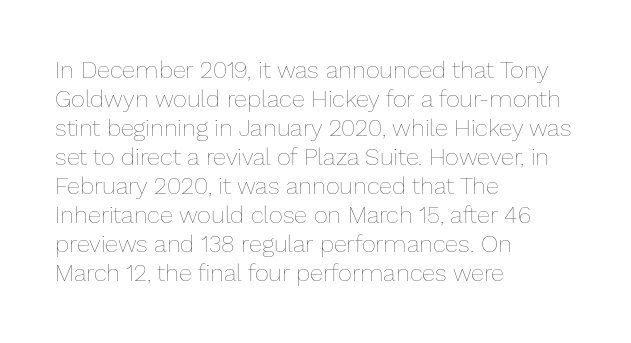
Q: Is the text bold? A: No.
Q: Is the text italic (slanted)? A: No, it is upright.
Q: Is the text underlined? A: No.
Q: How is the paragraph aligned? A: Left-aligned.
Q: Is the spacing between letters normal or unusually wide? A: Normal.
